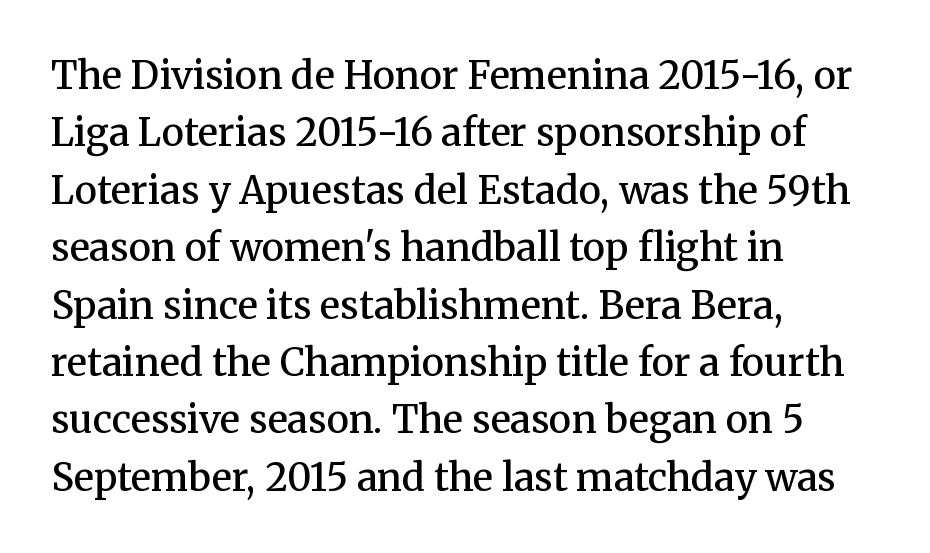
Q: Is the text bold? A: Semi-bold.
Q: Is the text italic (slanted)? A: No, it is upright.
Q: Is the typeface a serif or a sans-serif typeface? A: Serif.
Q: Is the text underlined? A: No.
Q: How is the paragraph aligned? A: Left-aligned.
Q: Is the spacing between letters normal or unusually wide? A: Normal.
Q: Is the spacing between lines tight, normal or loose? A: Normal.
Q: Width (condensed, normal, or wide)? A: Normal.
Q: Stroke contrast? A: Medium.
Q: x-height? A: Medium.
Q: Monospaced? A: No.
